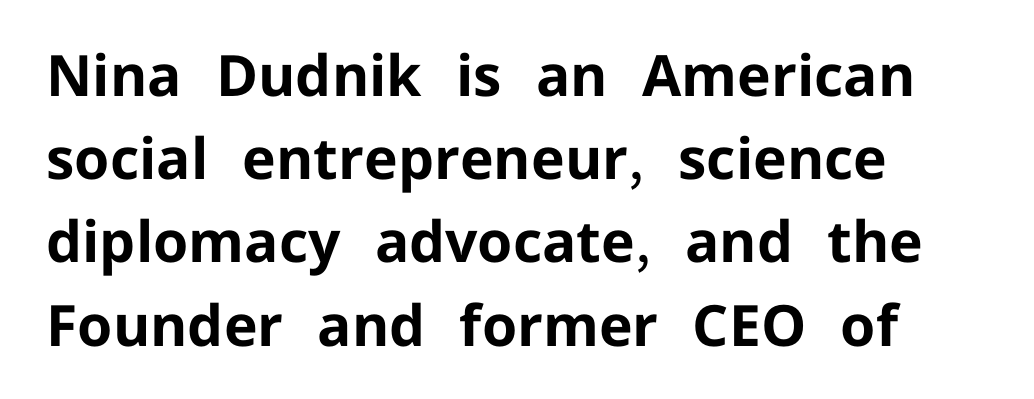
{"serif": "no", "italic": "no", "bold": "yes", "weight": "bold", "width": "normal", "stroke_contrast": "low", "x_height": "medium", "monospaced": "no", "underline": "no", "align": "left", "line_spacing": "normal", "line_spacing_ratio": 1.46, "letter_spacing": "normal", "letter_spacing_em": 0.0, "glyph_px": 57}
